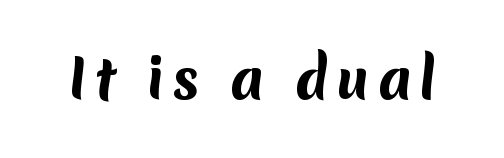
A dark, heavy texture on the line: the type is bold. Is this a fixed-width face? No — the glyphs have proportional, varying widths. Underlining? Definitely not there. Does the type have serifs? No, each stem ends abruptly.
